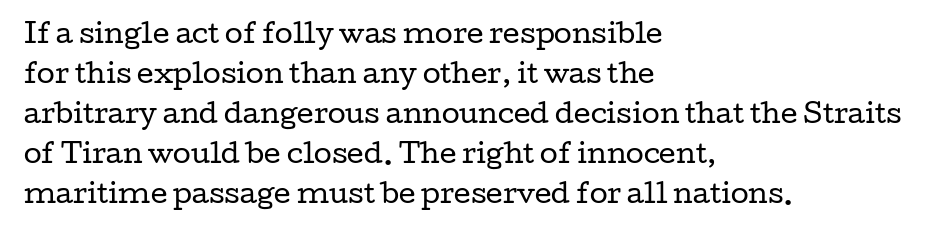
Descender tails drop into unmarked territory. Stroke mass is kept to a normal reading level or below. Default kerning and tracking; the words read as compact shapes. Teacher's note: observe the even left margin — that is flush-left alignment.
